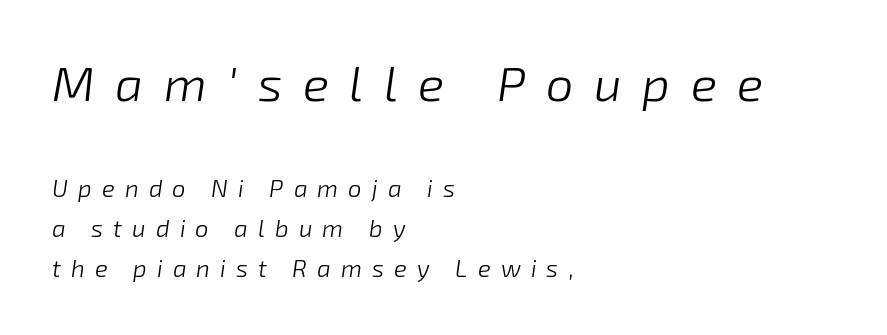
{"italic": "yes", "lean": "right", "slant_degrees": 8, "bold": "no", "weight": "light", "width": "normal", "stroke_contrast": "low", "x_height": "medium", "monospaced": "no", "underline": "no", "align": "left", "line_spacing": "normal", "line_spacing_ratio": 1.67, "letter_spacing": "wide", "letter_spacing_em": 0.42, "larger_block": "first", "size_ratio": 2.04, "glyph_px": 49}
